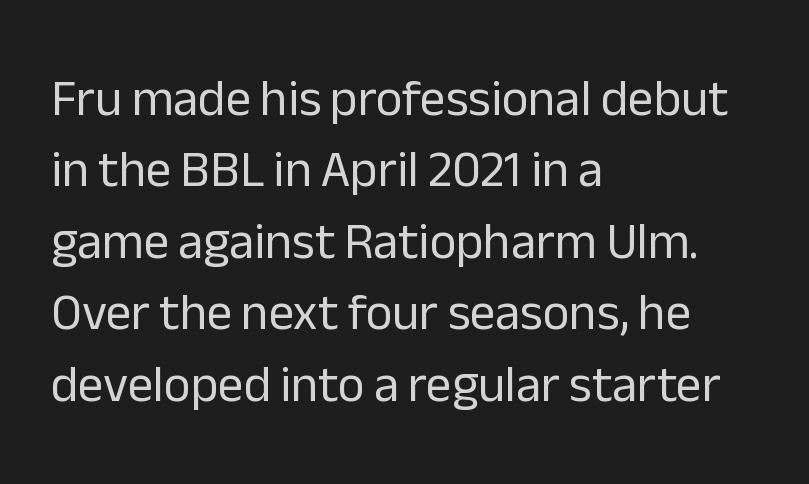
{"serif": "no", "italic": "no", "bold": "no", "weight": "regular", "width": "normal", "stroke_contrast": "low", "x_height": "medium", "monospaced": "no", "underline": "no", "align": "left", "line_spacing": "normal", "line_spacing_ratio": 1.4, "letter_spacing": "normal", "letter_spacing_em": 0.0, "glyph_px": 51}
